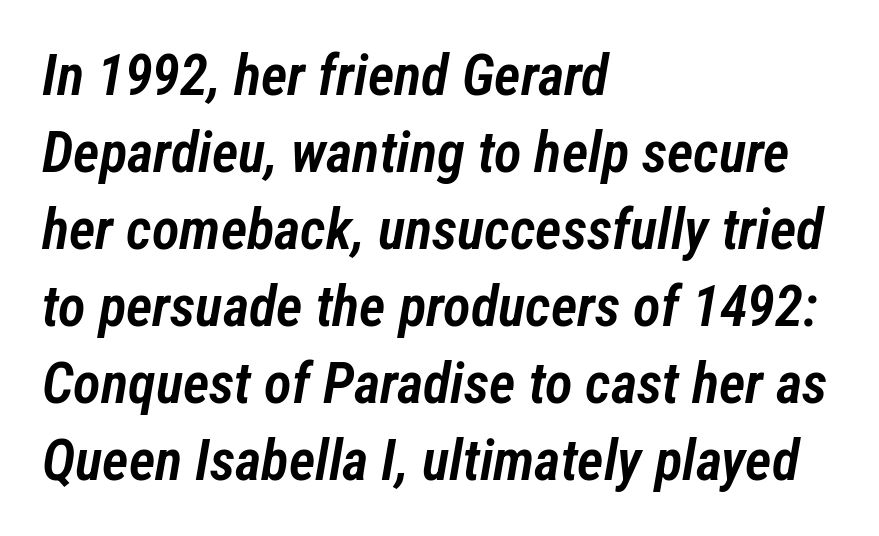
The image shows 57 px semibold, condensed type, italic (leaning right); set left-aligned, normal line spacing (1.35x), normal letter spacing, not underlined; low stroke contrast and a medium x-height.
